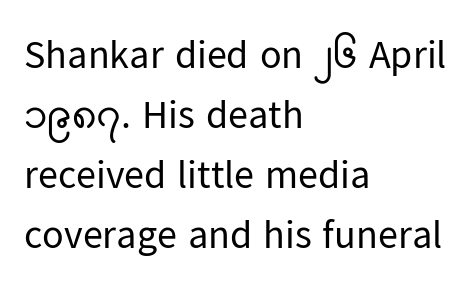
The image shows 40 px regular-weight sans-serif type, upright; set left-aligned, normal line spacing (1.5x), normal letter spacing, not underlined; low stroke contrast and a medium x-height.
